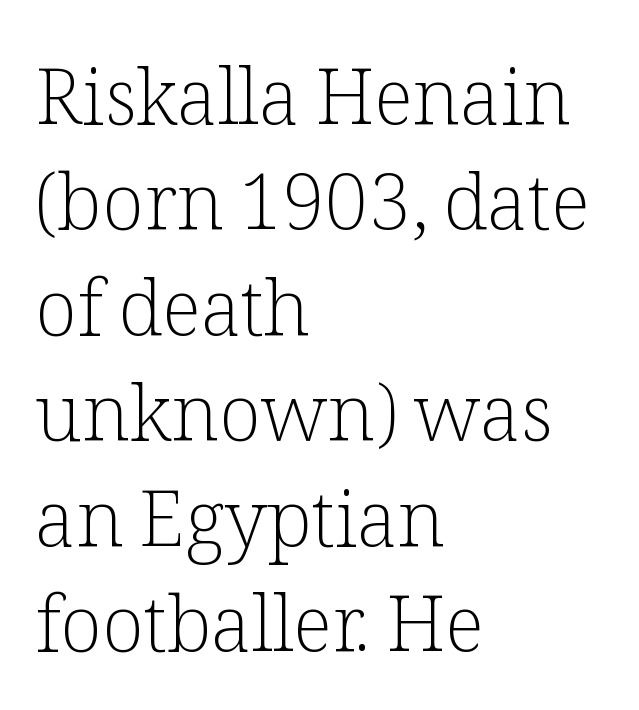
Here the designer chose a conventional face with non-uniform glyph widths. Every character sits straight up, as roman type does. The type family on display is of the serif kind. Stems here are at most as thick as an everyday book face.
